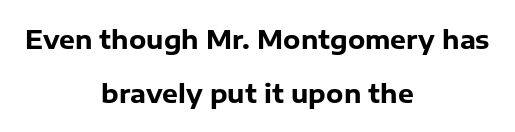
The image shows 25 px bold type, upright; set centered, loose line spacing (2.15x), normal letter spacing, not underlined.
